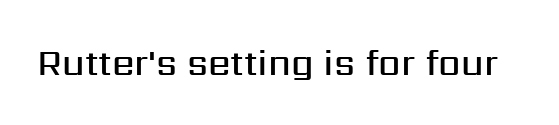
{"serif": "no", "italic": "no", "bold": "semi", "weight": "semibold", "width": "normal", "stroke_contrast": "medium", "x_height": "medium", "monospaced": "no", "underline": "no", "letter_spacing": "normal", "letter_spacing_em": 0.0, "glyph_px": 36}
